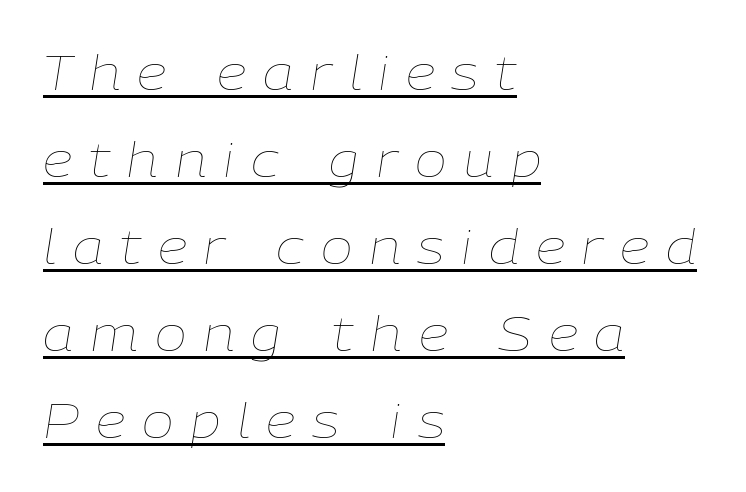
Q: Is the text bold? A: No.
Q: Is the text italic (slanted)? A: Yes, it leans right by about 9 degrees.
Q: Is the text underlined? A: Yes.
Q: How is the paragraph aligned? A: Left-aligned.
Q: Is the spacing between letters normal or unusually wide? A: Unusually wide.
Q: Width (condensed, normal, or wide)? A: Normal.
Q: Stroke contrast? A: Low.
Q: x-height? A: Medium.
Q: Monospaced? A: No.
